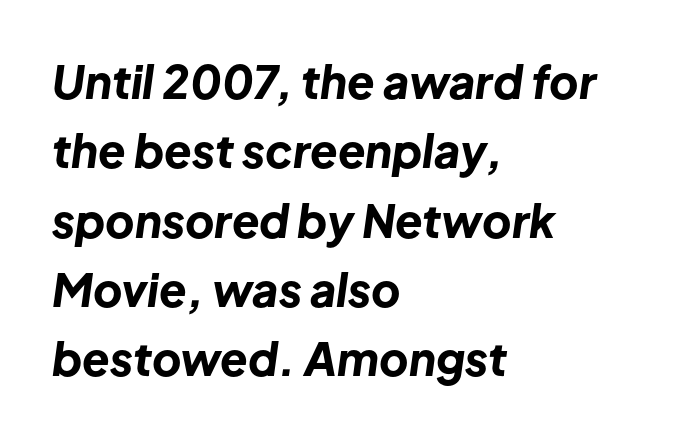
{"italic": "yes", "lean": "right", "slant_degrees": 8, "bold": "yes", "weight": "bold", "width": "normal", "stroke_contrast": "low", "x_height": "medium", "monospaced": "no", "underline": "no", "align": "left", "line_spacing": "normal", "line_spacing_ratio": 1.54, "letter_spacing": "normal", "letter_spacing_em": 0.0, "glyph_px": 45}
